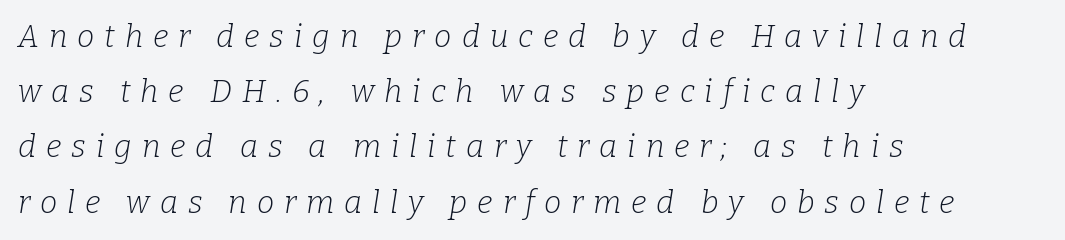
Compared with a typical body face, this is equally light or lighter still. Each line starts at the same left margin while the right side varies. The gap between lines stays unmarked. Type style note: has serifs.
